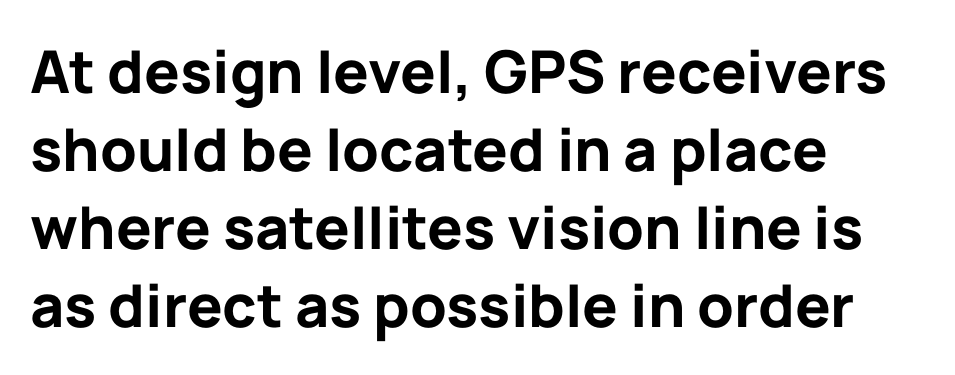
The image shows 59 px bold sans-serif type, upright; set left-aligned, normal line spacing (1.32x), normal letter spacing, not underlined; low stroke contrast and a medium x-height.
